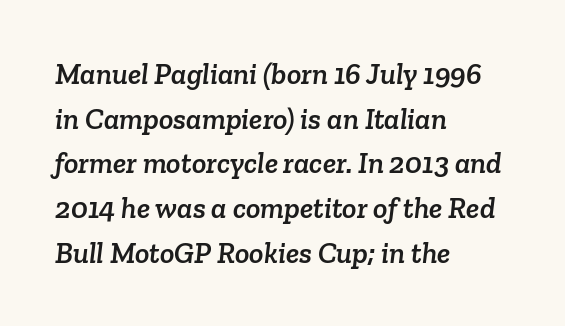
Q: Is the typeface a serif or a sans-serif typeface? A: Serif.
Q: Is the text underlined? A: No.
Q: How is the paragraph aligned? A: Left-aligned.
Q: Is the spacing between letters normal or unusually wide? A: Normal.
Q: Is the spacing between lines tight, normal or loose? A: Normal.
Q: Width (condensed, normal, or wide)? A: Normal.
Q: Stroke contrast? A: Low.
Q: x-height? A: Medium.
Q: Monospaced? A: No.
